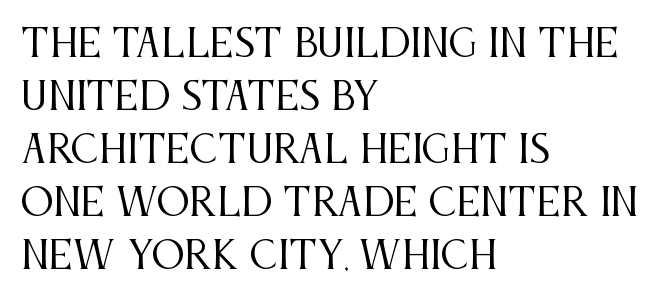
The image shows 37 px regular-weight, condensed serif type, upright; set left-aligned, normal line spacing (1.43x), normal letter spacing, not underlined; medium stroke contrast and a large x-height.
